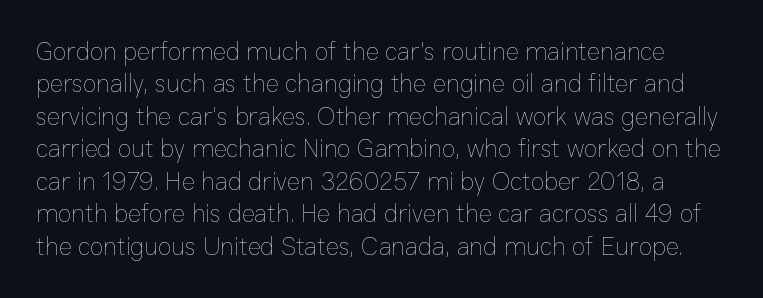
The image shows 25 px text type, upright; set normal line spacing (1.3x), normal letter spacing, not underlined.
